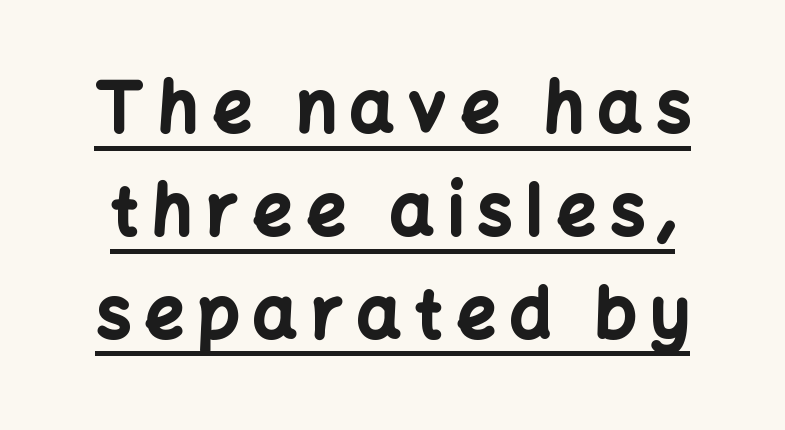
Does the lettering tilt? It doesn't — this is upright. There is plenty of visible air inserted between adjacent glyphs. How heavy is the stroke? Heavy — this is a bold. Glance below the letters and you will spot a drawn line. Spacing verdict: proportional, widths tailored to each character.
